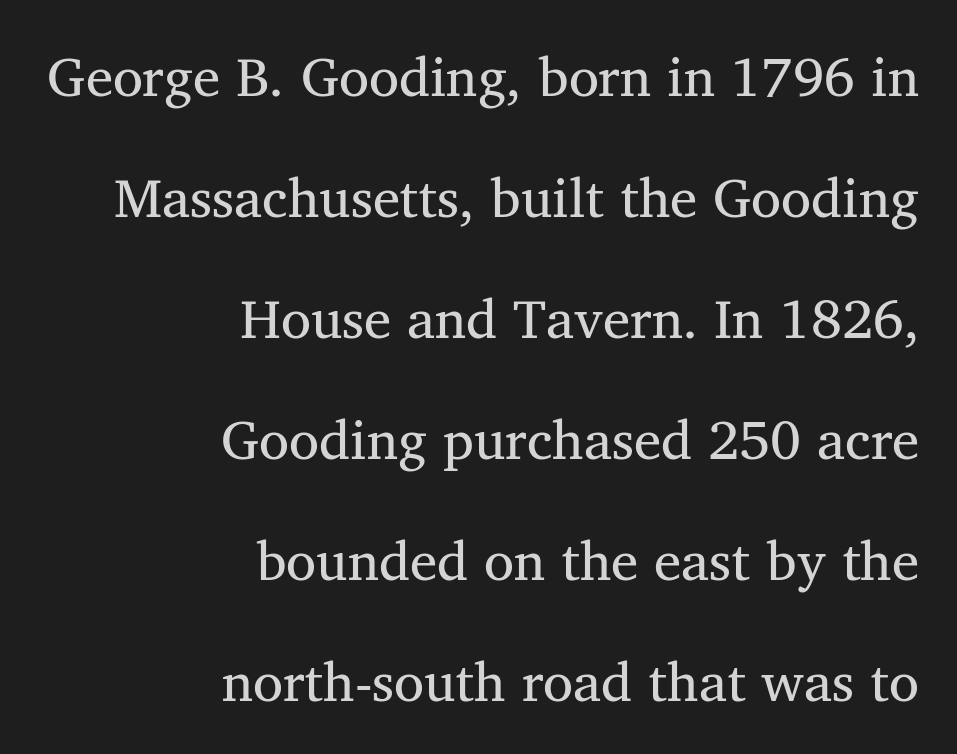
The image shows 55 px regular-weight serif type, upright; set right-aligned, loose line spacing (2.2x), normal letter spacing, not underlined; medium stroke contrast and a medium x-height.
